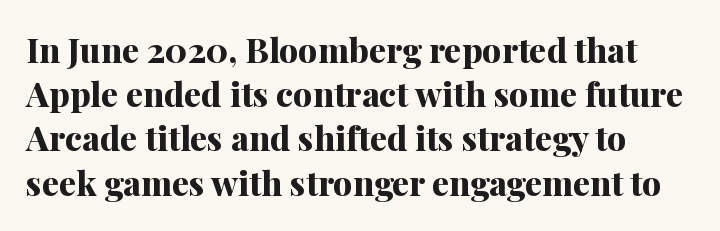
The space directly below the letters is spotless. The face used here has the dense, thick strokes of a bold. The typeface chosen for these lines features serifs. The rendering uses natural spacing where letterforms have individual widths. A normal amount of white space separates one row of letters from the next.
